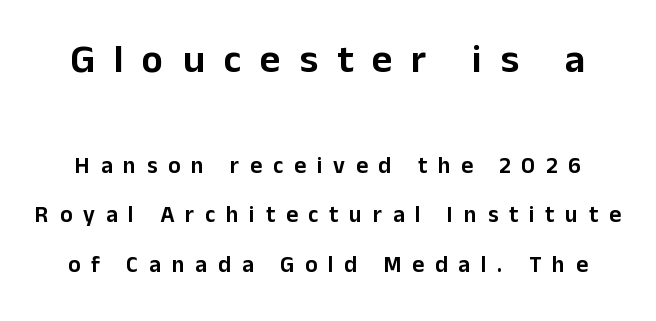
Q: Is the text italic (slanted)? A: No, it is upright.
Q: Is the typeface a serif or a sans-serif typeface? A: Sans-serif.
Q: Is the text underlined? A: No.
Q: Is the spacing between letters normal or unusually wide? A: Unusually wide.
Q: Is the spacing between lines tight, normal or loose? A: Loose.
Q: Which block of text is set in a larger size, the first (top) or the second (bottom)? A: The first (top) one.
Q: Width (condensed, normal, or wide)? A: Normal.
Q: Stroke contrast? A: Low.
Q: x-height? A: Medium.
Q: Monospaced? A: No.
